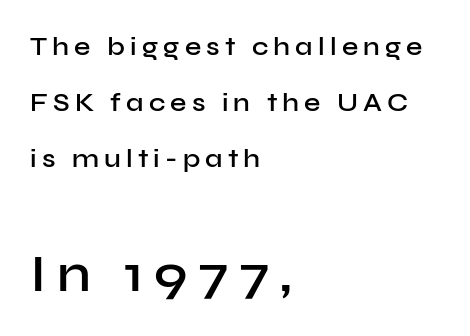
{"serif": "no", "italic": "no", "bold": "semi", "weight": "semibold", "width": "normal", "stroke_contrast": "low", "x_height": "medium", "monospaced": "no", "underline": "no", "align": "left", "line_spacing": "loose", "line_spacing_ratio": 2.16, "letter_spacing": "wide", "letter_spacing_em": 0.2, "larger_block": "second", "size_ratio": 2.04, "glyph_px": 53}
